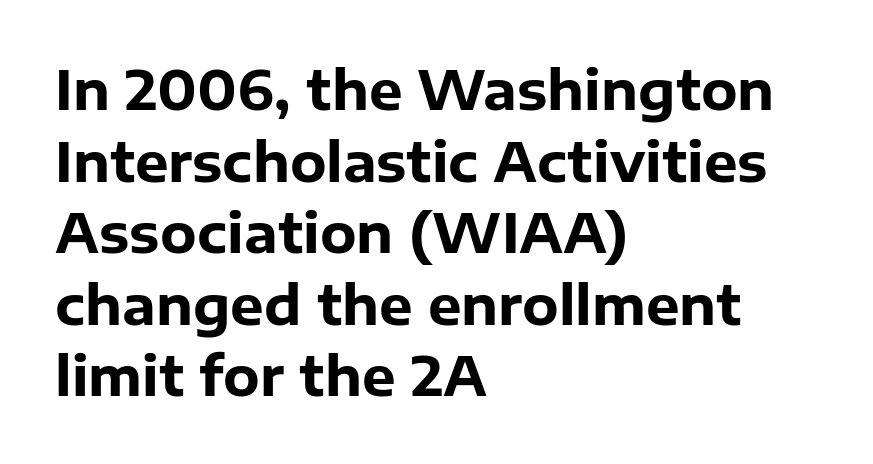
Q: Is the text bold? A: Yes.
Q: Is the text italic (slanted)? A: No, it is upright.
Q: Is the typeface a serif or a sans-serif typeface? A: Sans-serif.
Q: Is the text underlined? A: No.
Q: How is the paragraph aligned? A: Left-aligned.
Q: Is the spacing between letters normal or unusually wide? A: Normal.
Q: Is the spacing between lines tight, normal or loose? A: Normal.
Q: Width (condensed, normal, or wide)? A: Normal.
Q: Stroke contrast? A: Low.
Q: x-height? A: Medium.
Q: Monospaced? A: No.
